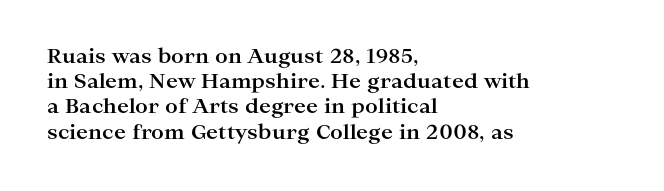
{"italic": "no", "bold": "yes", "underline": "no", "align": "left", "line_spacing": "normal", "line_spacing_ratio": 1.26, "letter_spacing": "normal", "letter_spacing_em": 0.0, "glyph_px": 20}
